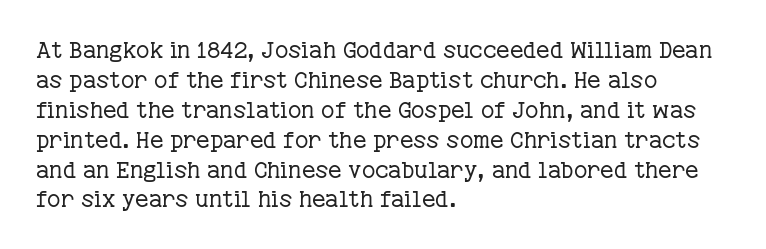
{"italic": "no", "bold": "no", "underline": "no", "align": "left", "line_spacing": "normal", "line_spacing_ratio": 1.3, "letter_spacing": "normal", "letter_spacing_em": 0.0, "glyph_px": 23}
